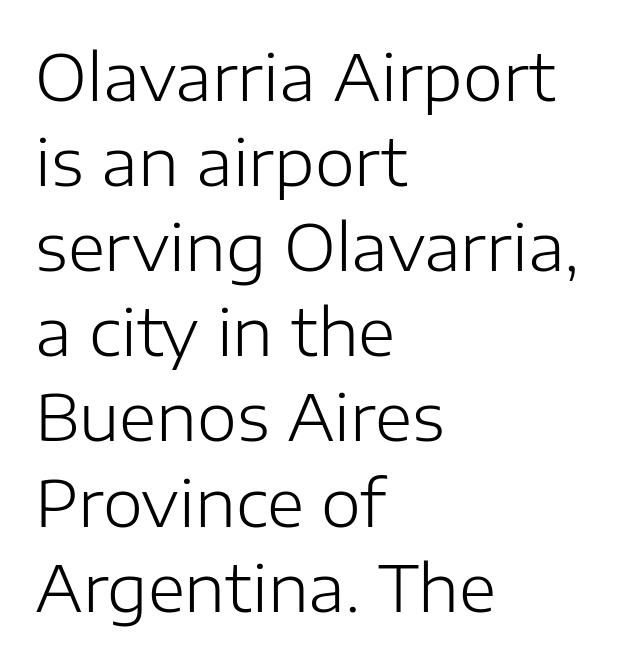
The image shows 64 px light sans-serif type, upright; set left-aligned, normal line spacing (1.33x), normal letter spacing, not underlined; low stroke contrast and a medium x-height.
